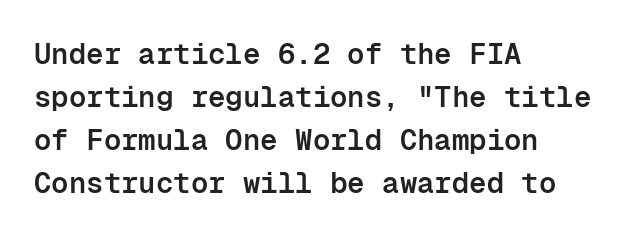
{"serif": "no", "italic": "no", "bold": "semi", "weight": "semibold", "width": "normal", "stroke_contrast": "low", "x_height": "medium", "monospaced": "yes", "underline": "no", "align": "left", "line_spacing": "normal", "line_spacing_ratio": 1.48, "letter_spacing": "normal", "letter_spacing_em": 0.0, "glyph_px": 29}
